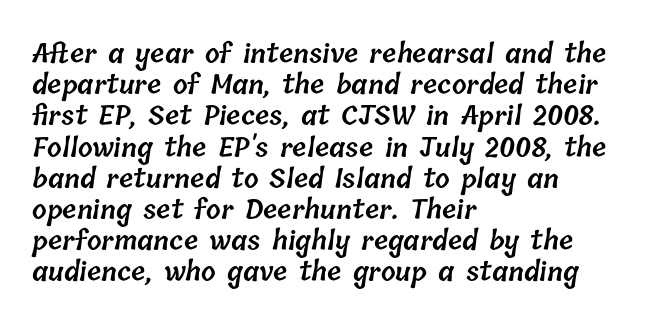
{"bold": "semi", "underline": "no", "align": "left", "line_spacing_ratio": 1.2, "letter_spacing": "normal", "letter_spacing_em": 0.0, "glyph_px": 26}
